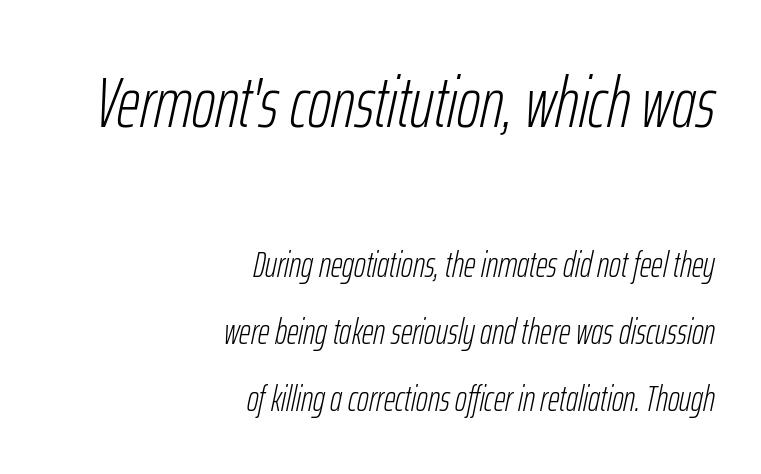
The more generous point size was reserved for the upper chunk. The typesetter chose a ragged-left arrangement here. These lines keep a tight, regular rhythm from letter to letter. This sample uses an oblique cut, with every glyph tilted off the vertical.
